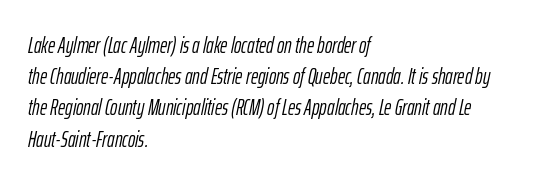
Glyph-to-glyph distance matches everyday printed text. The words here are not underlined. Stems and bowls with no extra thickness — not bold. One glance says typical: line gaps are just what's usual. Every character sits at an angle, as italics do.
